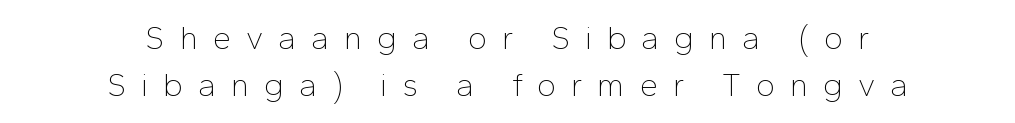
Neither beginnings nor endings align; midpoints do. Heft: none added — not bold. The passage shown is typed in a proportional face where columns would drift. Anything drawn beneath the words? Only blank space. Compared with typical body copy, the letter spacing here is much looser. The vertical gap from one line to the next is medium.
